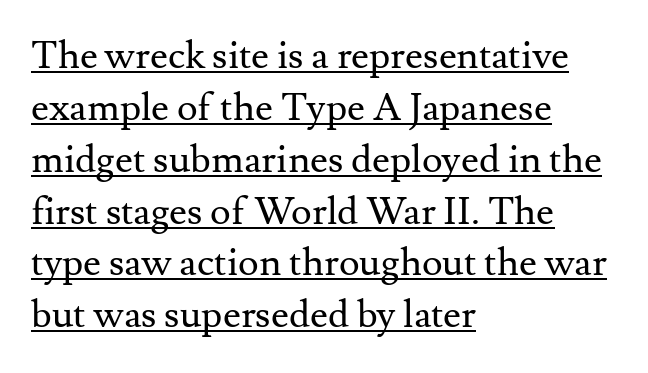
The image shows 39 px regular-weight serif type, upright; set left-aligned, normal line spacing (1.33x), normal letter spacing, underlined; medium stroke contrast and a small x-height.
